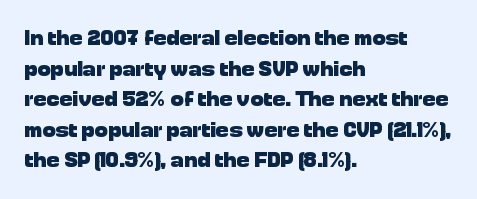
Q: Is the text bold? A: Yes.
Q: Is the text italic (slanted)? A: No, it is upright.
Q: Is the text underlined? A: No.
Q: How is the paragraph aligned? A: Left-aligned.
Q: Is the spacing between letters normal or unusually wide? A: Normal.
Q: Is the spacing between lines tight, normal or loose? A: Normal.
